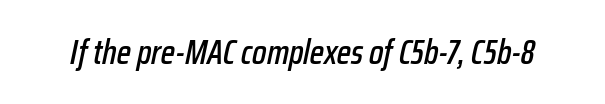
Letters rest on an invisible, unmarked baseline. The letterforms sit shoulder to shoulder at normal distance. A typesetter would call this proportional, since set widths differ per character. In terms of posture, this sample is oblique.
